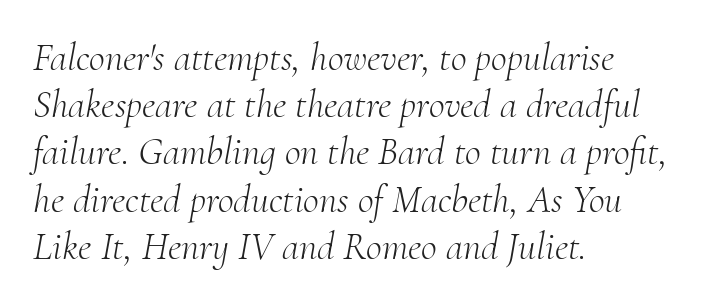
Q: Is the text bold? A: No.
Q: Is the text italic (slanted)? A: Yes, it leans right by about 10 degrees.
Q: Is the typeface a serif or a sans-serif typeface? A: Serif.
Q: Is the text underlined? A: No.
Q: How is the paragraph aligned? A: Left-aligned.
Q: Is the spacing between letters normal or unusually wide? A: Normal.
Q: Width (condensed, normal, or wide)? A: Normal.
Q: Stroke contrast? A: Medium.
Q: x-height? A: Small.
Q: Monospaced? A: No.
